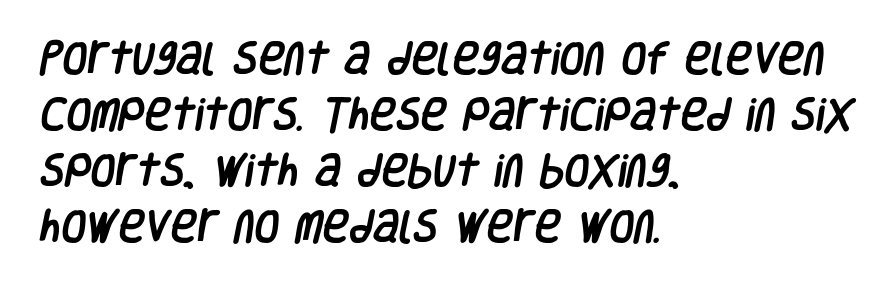
Character widths vary here, with narrow letters taking less room than wide ones. A typesetter would call this zero additional tracking. The rag falls on the right side of this text block. Does the type have serifs? No, each stem ends abruptly. If you measured baseline to baseline, you'd find a middling distance.
